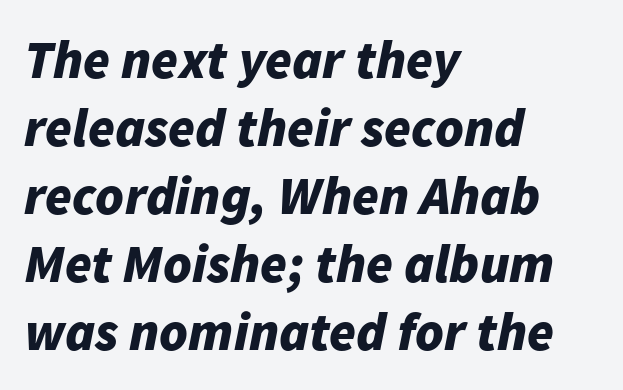
The image shows 54 px bold type, italic (leaning right); set left-aligned, normal line spacing (1.26x), normal letter spacing, not underlined; low stroke contrast and a medium x-height.
